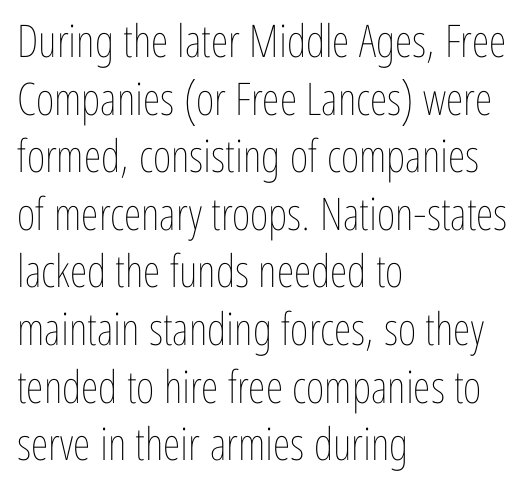
{"italic": "no", "bold": "no", "weight": "thin", "width": "condensed", "stroke_contrast": "low", "x_height": "medium", "monospaced": "no", "underline": "no", "align": "left", "line_spacing": "normal", "line_spacing_ratio": 1.28, "letter_spacing": "normal", "letter_spacing_em": 0.0, "glyph_px": 45}
